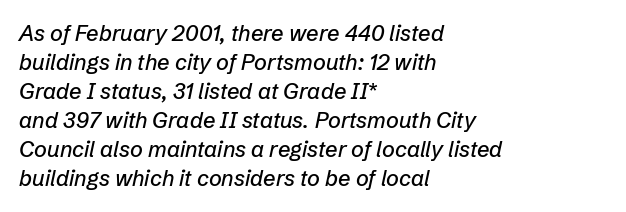
The image shows 22 px text type, italic (leaning right); set left-aligned, normal line spacing (1.32x), normal letter spacing, not underlined.
